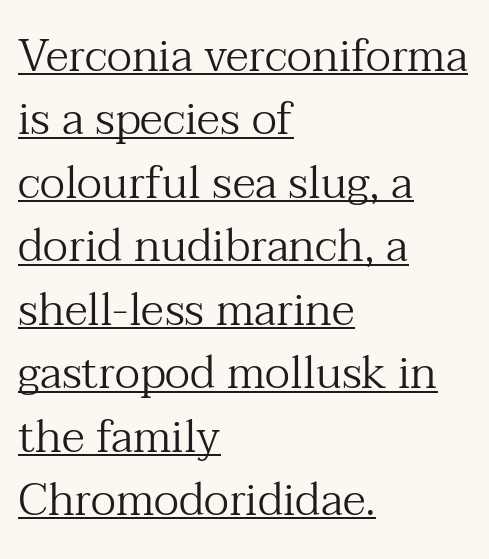
Q: Is the text bold? A: No.
Q: Is the text italic (slanted)? A: No, it is upright.
Q: Is the typeface a serif or a sans-serif typeface? A: Serif.
Q: Is the text underlined? A: Yes.
Q: How is the paragraph aligned? A: Left-aligned.
Q: Is the spacing between letters normal or unusually wide? A: Normal.
Q: Is the spacing between lines tight, normal or loose? A: Normal.
Q: Width (condensed, normal, or wide)? A: Normal.
Q: Stroke contrast? A: Medium.
Q: x-height? A: Medium.
Q: Monospaced? A: No.
